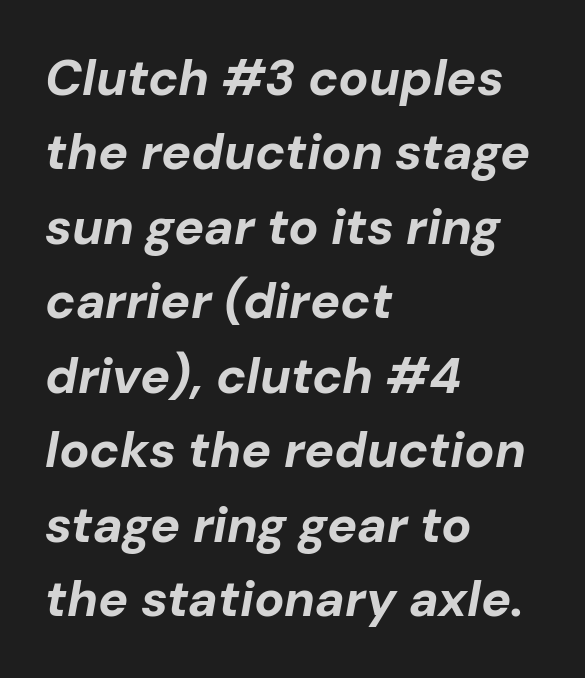
As a designer I'd log this as weight 700, bold. These lines stack with their left ends in a neat column. You could not count columns in this text — the font is proportionally spaced. Nobody drew a line under any word here. The letterforms sit shoulder to shoulder at normal distance. Emphasis-style slanted type is in use.
